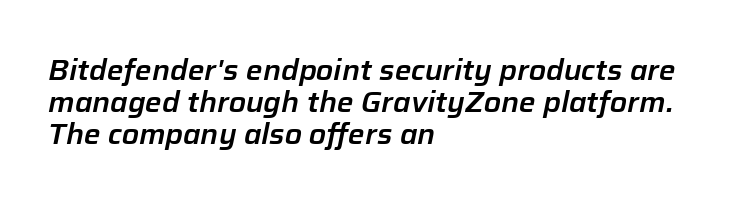
{"italic": "yes", "lean": "right", "slant_degrees": 12, "width": "normal", "stroke_contrast": "low", "x_height": "medium", "monospaced": "no", "underline": "no", "align": "left", "line_spacing": "tight", "line_spacing_ratio": 1.15, "letter_spacing": "normal", "letter_spacing_em": 0.0, "glyph_px": 28}
